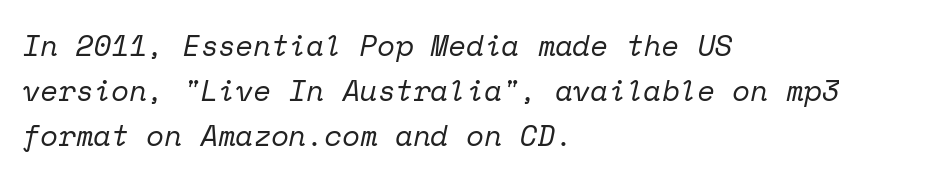
Vertical stems look standard width or narrower in stroke. Caption: multi-line text, flush left, ragged right. Emphasis-style slanted type is in use. Just letters on the line, the space beneath them empty. The face used here is monospaced, like something from a code editor. Students, observe: this is what conventionally led text looks like.
